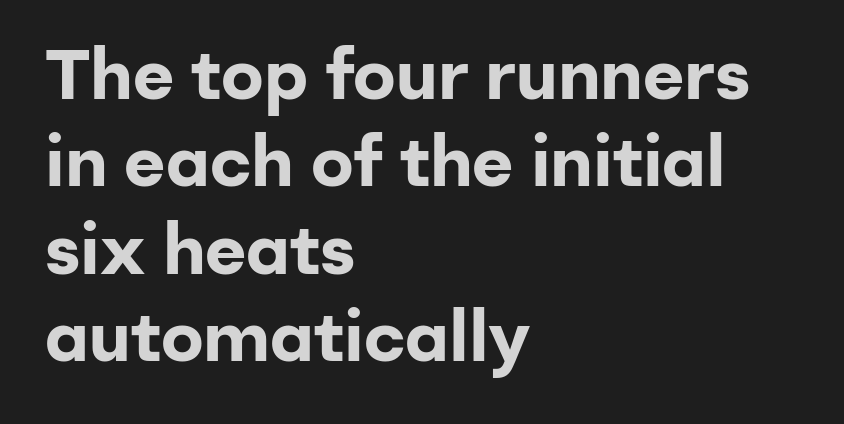
{"serif": "no", "italic": "no", "bold": "yes", "weight": "bold", "width": "normal", "stroke_contrast": "low", "x_height": "medium", "monospaced": "no", "underline": "no", "align": "left", "line_spacing_ratio": 1.23, "letter_spacing": "normal", "letter_spacing_em": 0.0, "glyph_px": 71}
